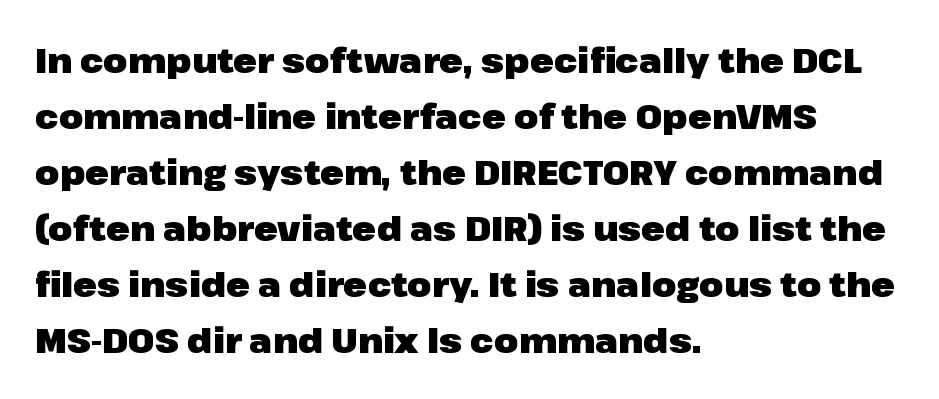
Q: Is the text bold? A: Yes.
Q: Is the text italic (slanted)? A: No, it is upright.
Q: Is the typeface a serif or a sans-serif typeface? A: Sans-serif.
Q: Is the text underlined? A: No.
Q: How is the paragraph aligned? A: Left-aligned.
Q: Is the spacing between letters normal or unusually wide? A: Normal.
Q: Is the spacing between lines tight, normal or loose? A: Normal.
Q: Width (condensed, normal, or wide)? A: Normal.
Q: Stroke contrast? A: Low.
Q: x-height? A: Medium.
Q: Monospaced? A: No.
